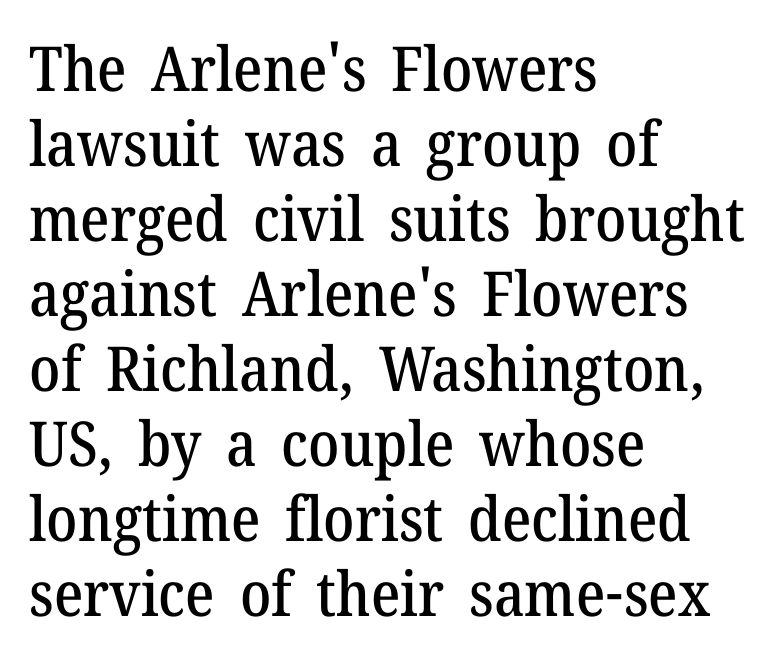
Looks like regular typesetting: each glyph gets only the width it needs. These lines are composed in type with serifs. The text block is weighted toward the left margin, trailing off unevenly rightward. Tall strokes in this sample are plumb rather than angled.
